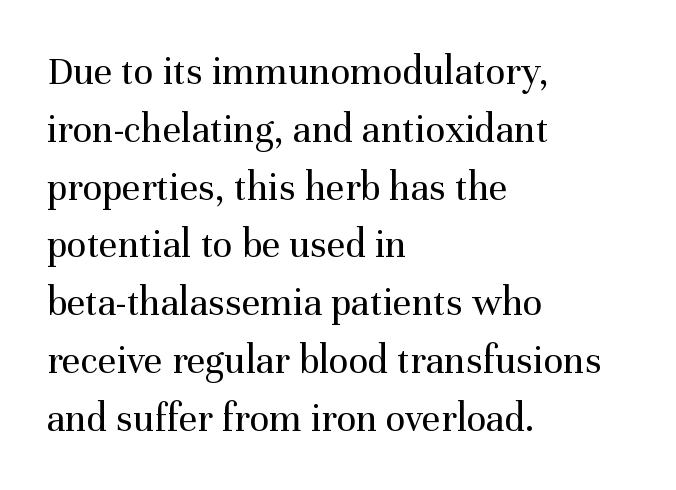
The font's upright variant was chosen for this text. The designer left line spacing at the default. The typeface chosen for these lines features serifs. Weight: regular or lighter.
